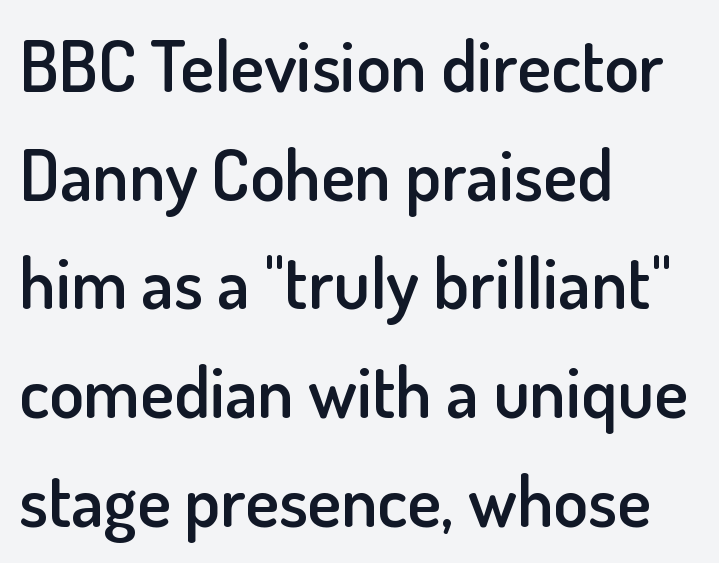
{"serif": "no", "italic": "no", "bold": "semi", "weight": "semibold", "width": "normal", "stroke_contrast": "low", "x_height": "small", "monospaced": "no", "underline": "no", "align": "left", "line_spacing": "normal", "line_spacing_ratio": 1.53, "letter_spacing": "normal", "letter_spacing_em": 0.0, "glyph_px": 71}
